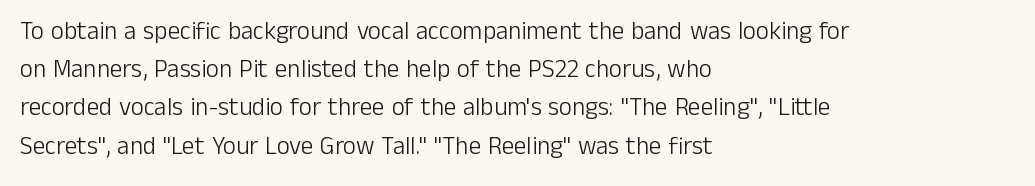
The image shows 25 px text type, upright; set left-aligned, normal line spacing (1.53x), normal letter spacing, not underlined.
